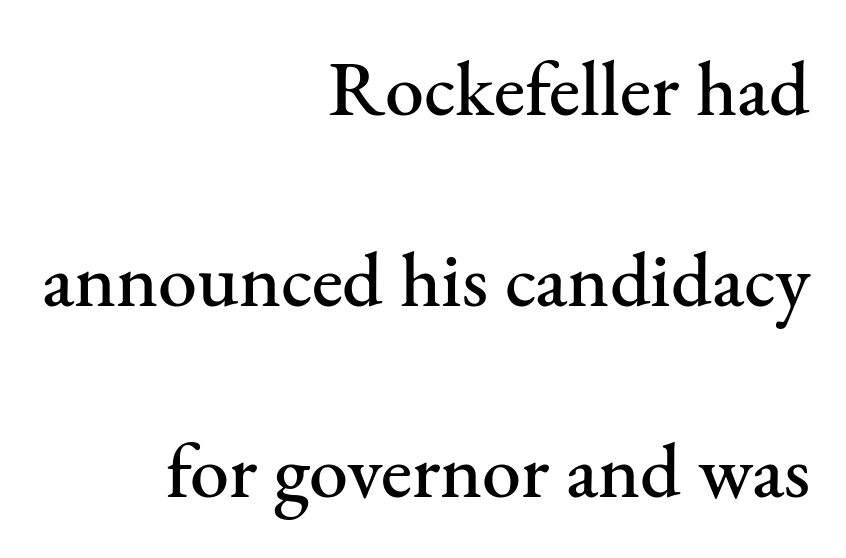
{"serif": "yes", "italic": "no", "width": "normal", "stroke_contrast": "medium", "x_height": "small", "monospaced": "no", "underline": "no", "align": "right", "line_spacing": "loose", "line_spacing_ratio": 2.45, "letter_spacing": "normal", "letter_spacing_em": 0.0, "glyph_px": 78}
